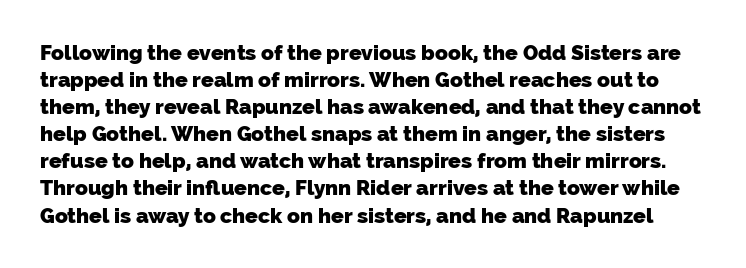
Set as a true bold cut, around the 700 mark. This sample uses plain, unmodified letter spacing. The leading is moderate, giving the passage an even texture. Descenders are the only things crossing below the line.
